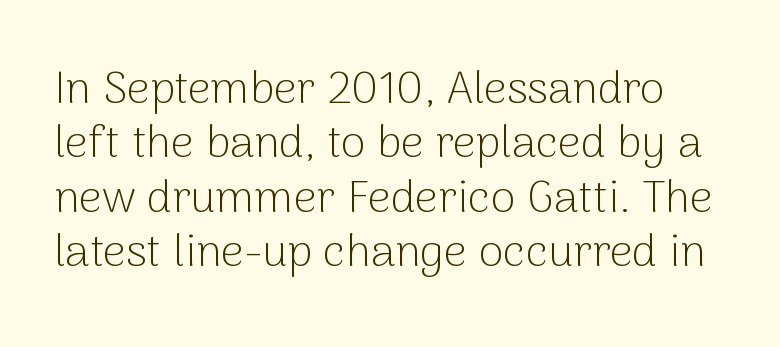
Stems here are at most as thick as an everyday book face. Here the glyphs are tracked normally, forming tight word shapes. The face used here is proportionally spaced, like ordinary book or web type. The zone under the glyphs is completely vacant. Stroke terminals: plain, sans-serif. This is the regular roman posture of the typeface.
